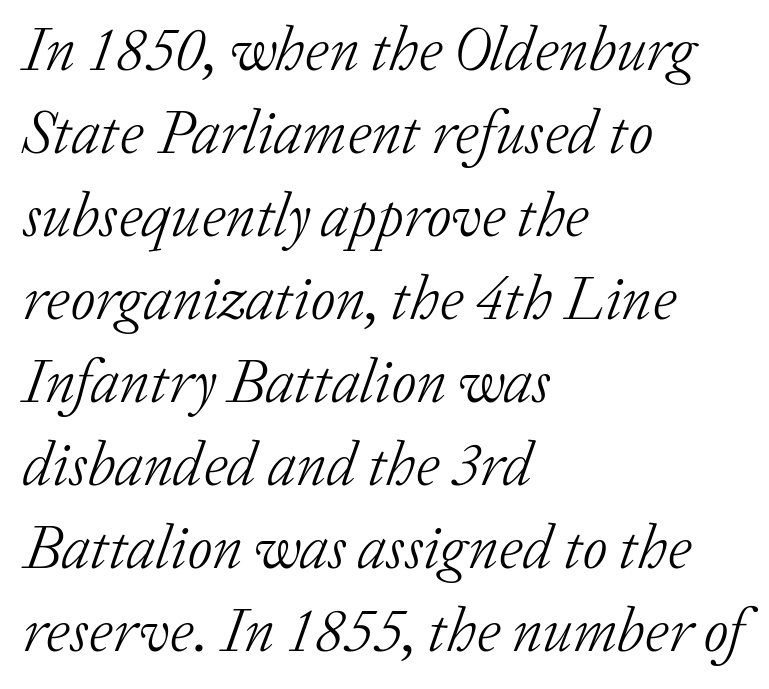
Q: Is the text bold? A: No.
Q: Is the text italic (slanted)? A: Yes, it leans right by about 20 degrees.
Q: Is the typeface a serif or a sans-serif typeface? A: Serif.
Q: Is the text underlined? A: No.
Q: How is the paragraph aligned? A: Left-aligned.
Q: Is the spacing between letters normal or unusually wide? A: Normal.
Q: Is the spacing between lines tight, normal or loose? A: Normal.
Q: Width (condensed, normal, or wide)? A: Normal.
Q: Stroke contrast? A: Low.
Q: x-height? A: Medium.
Q: Monospaced? A: No.
